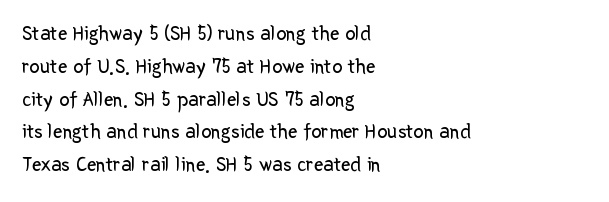
Q: Is the text bold? A: No.
Q: Is the text italic (slanted)? A: No, it is upright.
Q: Is the text underlined? A: No.
Q: How is the paragraph aligned? A: Left-aligned.
Q: Is the spacing between letters normal or unusually wide? A: Normal.
Q: Is the spacing between lines tight, normal or loose? A: Normal.
